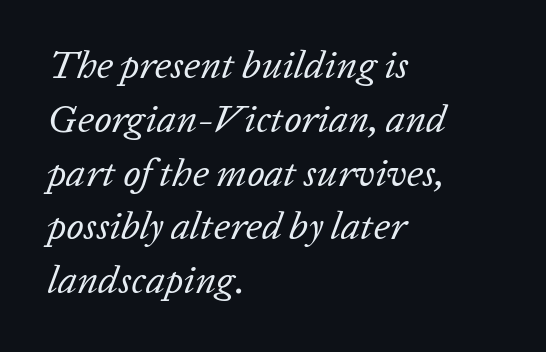
{"italic": "yes", "lean": "right", "slant_degrees": 20, "bold": "no", "weight": "regular", "width": "normal", "stroke_contrast": "low", "x_height": "medium", "monospaced": "no", "underline": "no", "align": "left", "line_spacing": "normal", "line_spacing_ratio": 1.38, "letter_spacing": "normal", "letter_spacing_em": 0.0, "glyph_px": 39}
